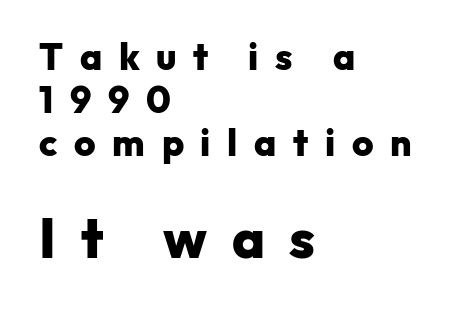
Q: Is the text bold? A: Yes.
Q: Is the text italic (slanted)? A: No, it is upright.
Q: Is the typeface a serif or a sans-serif typeface? A: Sans-serif.
Q: Is the text underlined? A: No.
Q: How is the paragraph aligned? A: Left-aligned.
Q: Is the spacing between letters normal or unusually wide? A: Unusually wide.
Q: Which block of text is set in a larger size, the first (top) or the second (bottom)? A: The second (bottom) one.
Q: Width (condensed, normal, or wide)? A: Normal.
Q: Stroke contrast? A: Low.
Q: x-height? A: Medium.
Q: Monospaced? A: No.
